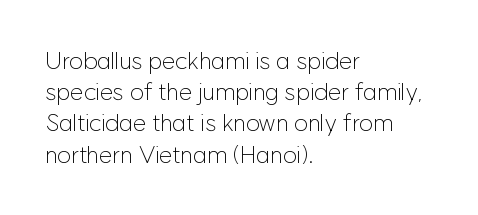
The image shows 24 px text type, upright; set left-aligned, normal line spacing (1.3x), normal letter spacing, not underlined.
